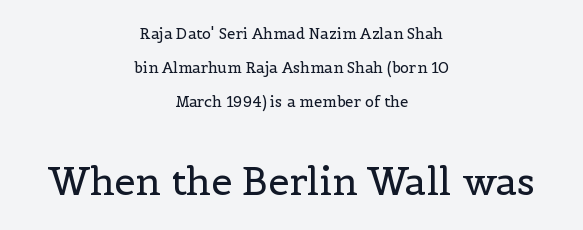
Underline: absent. Stems and bowls with no extra thickness — not bold. Inter-character spacing is left at the font's built-in metrics. These lines stack symmetrically, like a column narrowing and widening about its center.
